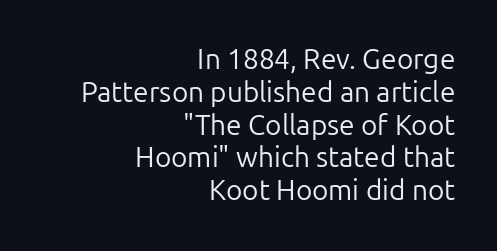
Q: Is the text bold? A: No.
Q: Is the text italic (slanted)? A: No, it is upright.
Q: Is the typeface a serif or a sans-serif typeface? A: Sans-serif.
Q: Is the text underlined? A: No.
Q: How is the paragraph aligned? A: Right-aligned.
Q: Is the spacing between letters normal or unusually wide? A: Normal.
Q: Width (condensed, normal, or wide)? A: Normal.
Q: Stroke contrast? A: Low.
Q: x-height? A: Medium.
Q: Monospaced? A: No.
